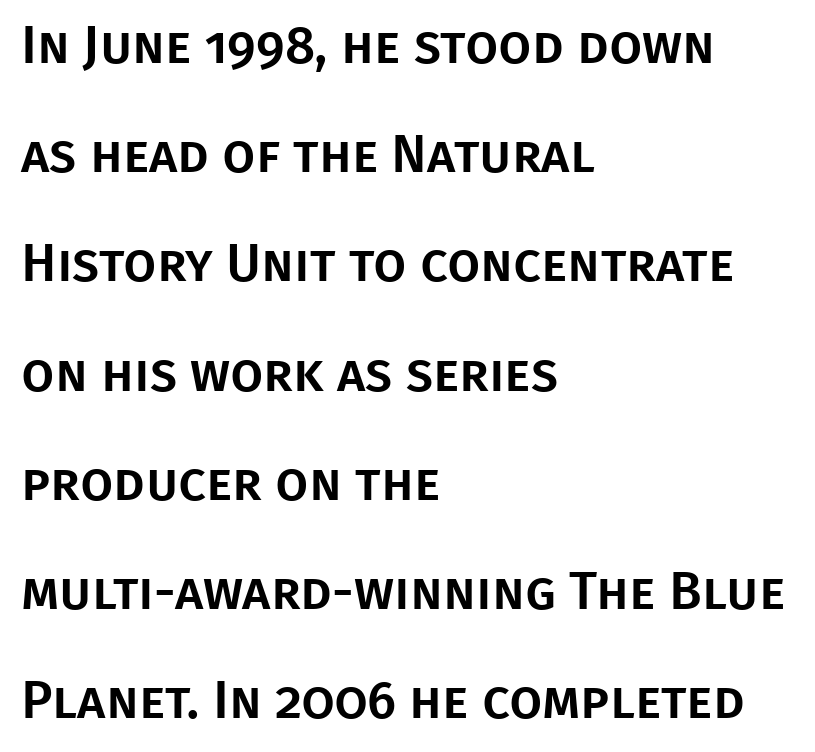
The specimen reads as upright at a glance. Between one letter and the next there's only the usual sliver of space. Character widths vary here, with narrow letters taking less room than wide ones. Visually the block forms a straight wall on the left and a jagged coastline on the right. Font category for this specimen: sans-serif.
